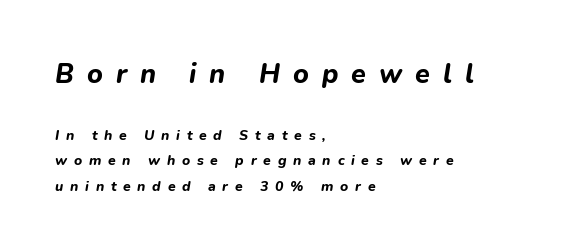
The image shows 27 px bold type, italic (leaning right); set left-aligned, line spacing 1.8x, unusually wide letter spacing (+0.48 em), not underlined; the first (top) block is 1.93x larger.
